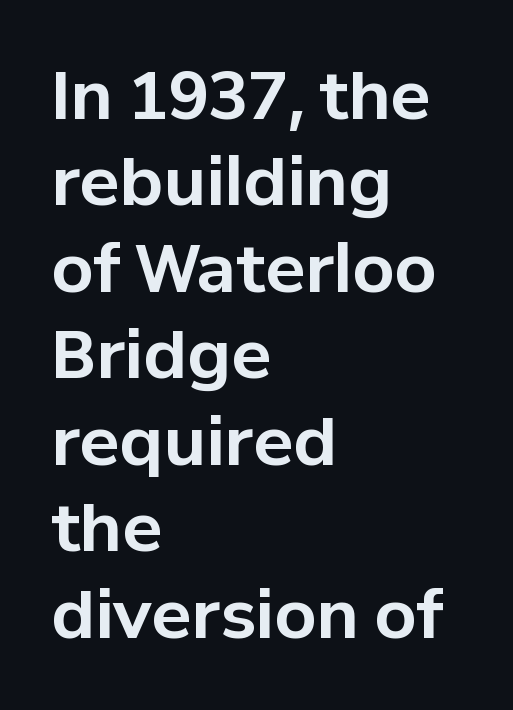
Q: Is the text bold? A: Yes.
Q: Is the text italic (slanted)? A: No, it is upright.
Q: Is the typeface a serif or a sans-serif typeface? A: Sans-serif.
Q: Is the text underlined? A: No.
Q: How is the paragraph aligned? A: Left-aligned.
Q: Is the spacing between letters normal or unusually wide? A: Normal.
Q: Is the spacing between lines tight, normal or loose? A: Normal.
Q: Width (condensed, normal, or wide)? A: Normal.
Q: Stroke contrast? A: Low.
Q: x-height? A: Medium.
Q: Monospaced? A: No.
